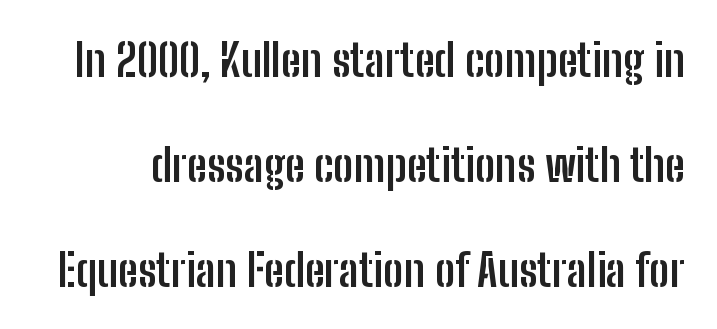
How would I describe the line gaps? Wide and relaxed. The gaps between neighbouring characters are ordinary and unremarkable. The lettering stays uniformly vertical, giving the passage a roman look. These lines carry a lot of weight — the face is fully bold. Character widths vary here, with narrow letters taking less room than wide ones.
